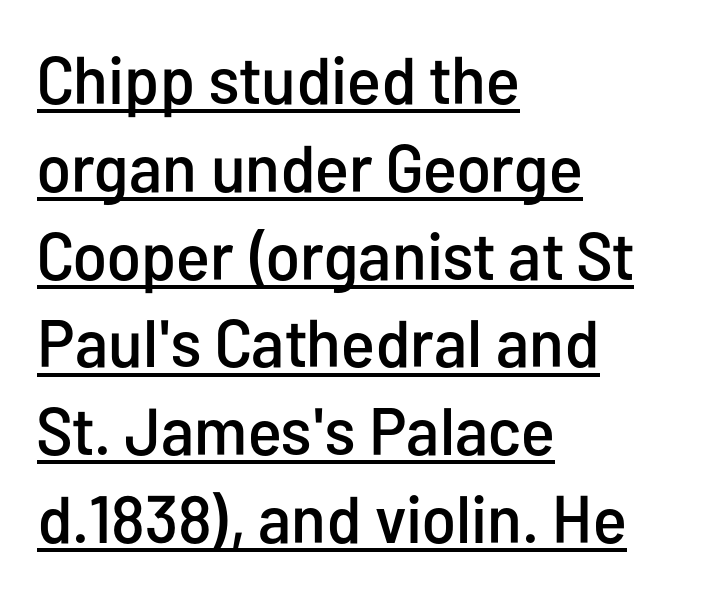
Q: Is the text italic (slanted)? A: No, it is upright.
Q: Is the typeface a serif or a sans-serif typeface? A: Sans-serif.
Q: Is the text underlined? A: Yes.
Q: How is the paragraph aligned? A: Left-aligned.
Q: Is the spacing between letters normal or unusually wide? A: Normal.
Q: Is the spacing between lines tight, normal or loose? A: Normal.
Q: Width (condensed, normal, or wide)? A: Condensed.
Q: Stroke contrast? A: Low.
Q: x-height? A: Medium.
Q: Monospaced? A: No.
